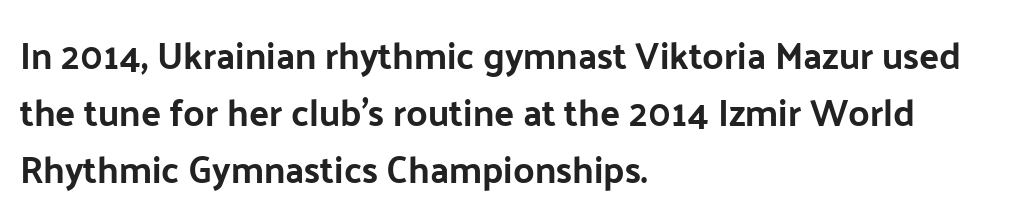
{"serif": "no", "italic": "no", "width": "normal", "stroke_contrast": "low", "x_height": "medium", "monospaced": "no", "underline": "no", "align": "left", "line_spacing": "normal", "line_spacing_ratio": 1.54, "letter_spacing": "normal", "letter_spacing_em": 0.0, "glyph_px": 37}
